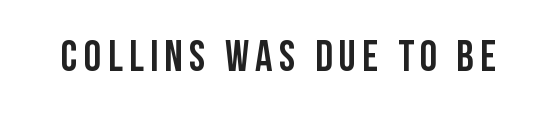
Stroke terminals: plain, sans-serif. The space directly below the letters is spotless. These lines are rendered in a variable-pitch font. The letters stand straight up with perfectly vertical stems.
